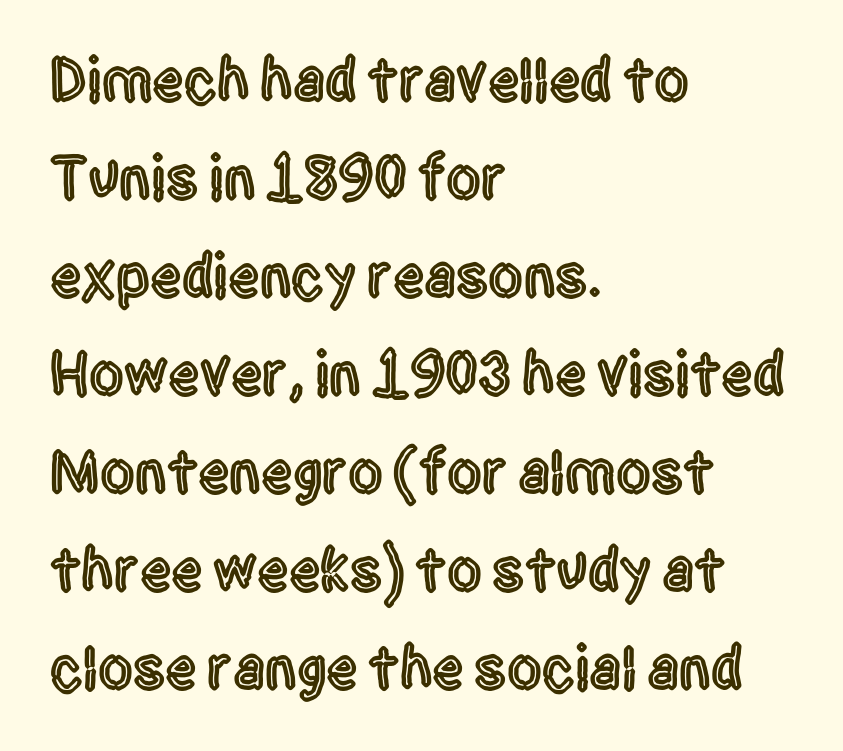
The image shows 62 px condensed sans-serif type, upright; set left-aligned, normal line spacing (1.58x), normal letter spacing, not underlined; a large x-height.
